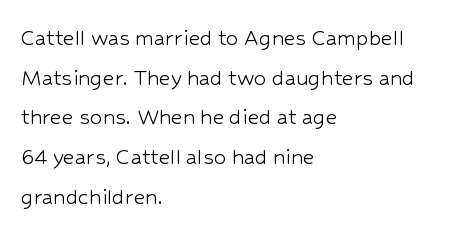
Q: Is the text bold? A: No.
Q: Is the text italic (slanted)? A: No, it is upright.
Q: Is the text underlined? A: No.
Q: How is the paragraph aligned? A: Left-aligned.
Q: Is the spacing between letters normal or unusually wide? A: Normal.
Q: Is the spacing between lines tight, normal or loose? A: Normal.
